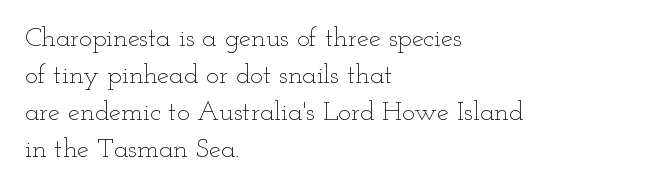
Reading down the block, your eye returns to a fixed left position each line. Tall strokes in this sample are plumb rather than angled. The rendering uses a moderate line-height, typical for paragraphs. This is not heavy type; no bold has been used. Any mark beneath the type? The region is blank. Each word holds together tightly as a unit, with standard inter-letter gaps.
